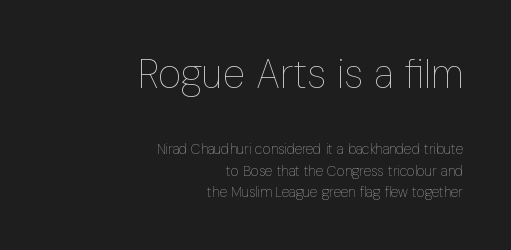
The ragged edge is on the left, which tells us the setting is flush right. If you drew a line through each stem, it would be perfectly vertical. Think standard paragraph weight, or any step lighter than that. A typesetter would call this proportional, since set widths differ per character.
